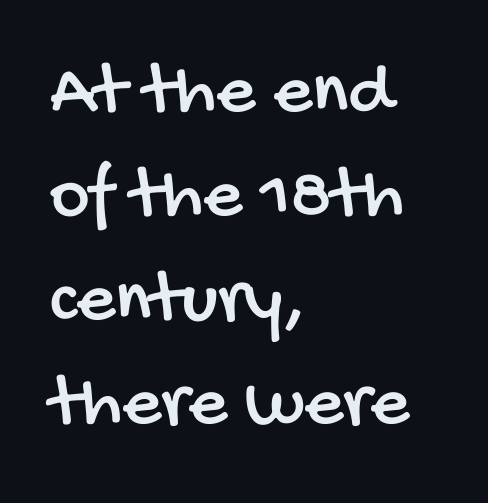
{"serif": "no", "width": "condensed", "stroke_contrast": "low", "x_height": "large", "monospaced": "no", "underline": "no", "align": "left", "line_spacing": "normal", "line_spacing_ratio": 1.37, "letter_spacing": "normal", "letter_spacing_em": 0.0, "glyph_px": 76}
